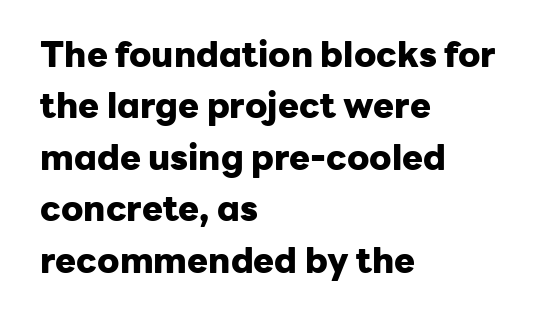
Each letter's strokes conclude bluntly, with no projecting serifs. Do the characters align in a grid? No, the font is proportional. The paragraph shown leans on its left margin. Each word holds together tightly as a unit, with standard inter-letter gaps. Unmarked baselines from the first word to the last. Quick note: not italic, upright.
